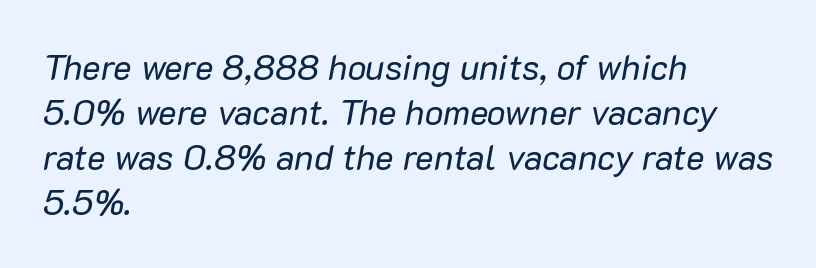
Words float on clear page, feet unadorned. A typesetter would call this proportional, since set widths differ per character. The lines in this sample share a left origin and differ only in where they stop. Is the type slanted? Yes — the strokes lean at a clear angle. Unbolded letterforms with no extra heft. This sample keeps an unexceptional amount of space between lines.
